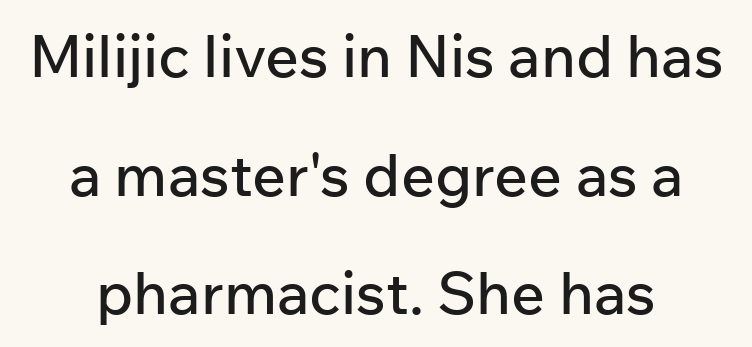
Rule under the text: the space is simply empty. The letters stand upright; this is a roman face. The passage shown stacks its lines with a broad gap. Typographically, this falls in the sans-serif category.
